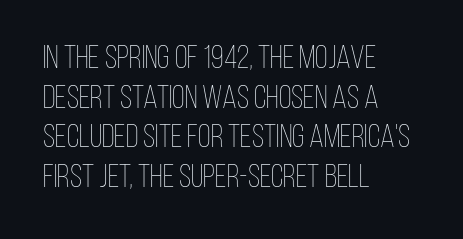
{"italic": "no", "bold": "no", "weight": "thin", "width": "condensed", "stroke_contrast": "low", "x_height": "large", "monospaced": "no", "underline": "no", "align": "left", "line_spacing_ratio": 1.2, "letter_spacing": "normal", "letter_spacing_em": 0.0, "glyph_px": 33}
